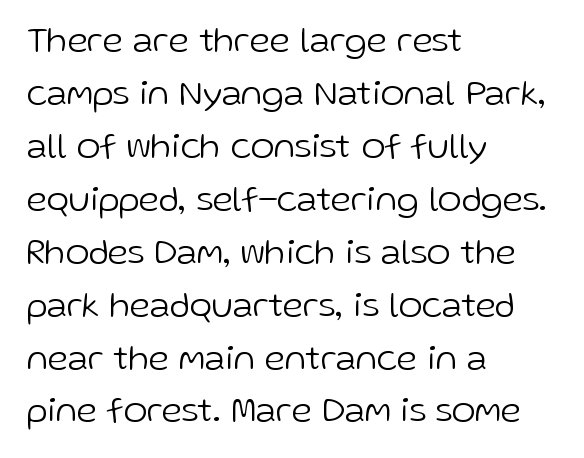
Q: Is the text bold? A: No.
Q: Is the text italic (slanted)? A: No, it is upright.
Q: Is the typeface a serif or a sans-serif typeface? A: Sans-serif.
Q: Is the text underlined? A: No.
Q: How is the paragraph aligned? A: Left-aligned.
Q: Is the spacing between letters normal or unusually wide? A: Normal.
Q: Is the spacing between lines tight, normal or loose? A: Normal.
Q: Width (condensed, normal, or wide)? A: Normal.
Q: Stroke contrast? A: Low.
Q: x-height? A: Medium.
Q: Monospaced? A: No.
